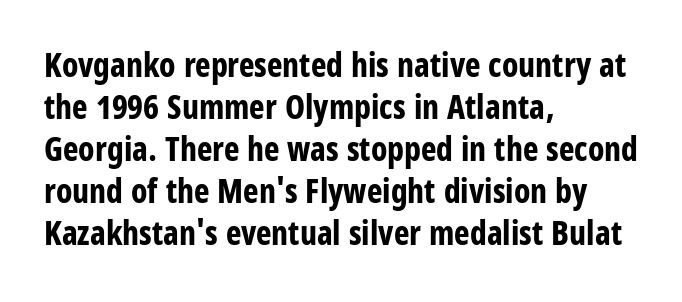
The image shows 33 px bold, condensed sans-serif type, upright; set left-aligned, normal line spacing (1.27x), normal letter spacing, not underlined; low stroke contrast and a large x-height.
